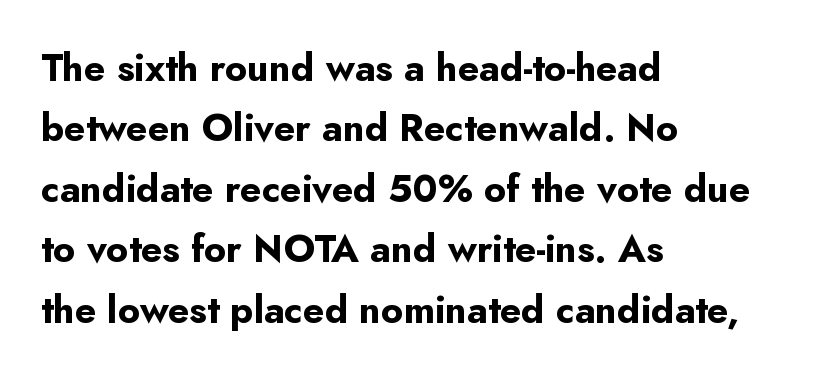
{"serif": "no", "italic": "no", "bold": "yes", "weight": "bold", "width": "normal", "stroke_contrast": "low", "x_height": "small", "monospaced": "no", "underline": "no", "align": "left", "line_spacing": "normal", "line_spacing_ratio": 1.59, "letter_spacing": "normal", "letter_spacing_em": 0.0, "glyph_px": 38}
